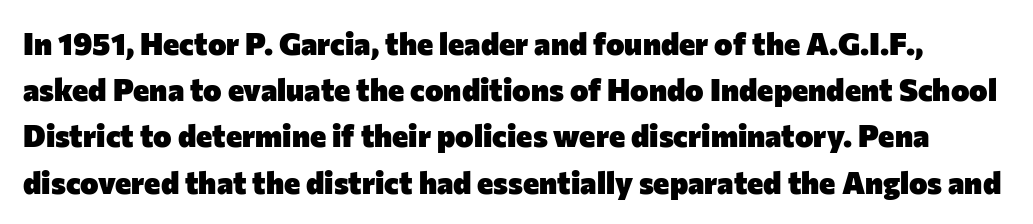
Type without underlining. One glance says typical: line gaps are just what's usual. The line texture is even and compact thanks to regular tracking. Spacing verdict: proportional, widths tailored to each character.
